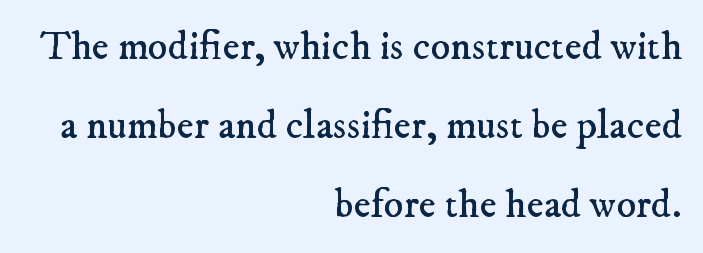
The image shows 41 px regular-weight serif type; set right-aligned, loose line spacing (1.93x), normal letter spacing, not underlined; low stroke contrast and a small x-height.
